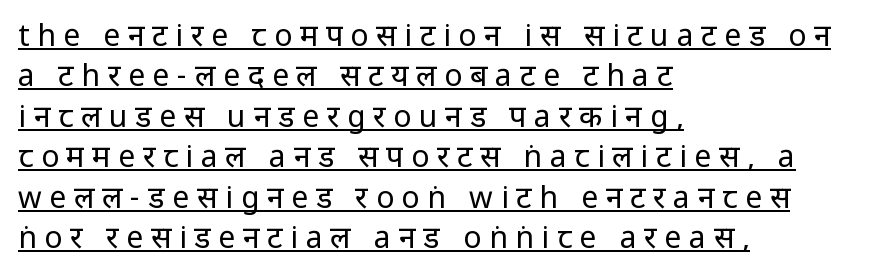
Line beginnings align vertically; line endings do not. Does the leading feel generous? No, just average. Spacing verdict: proportional, widths tailored to each character. Font category for this specimen: sans-serif. Every word sits above its own underline. This reads as an unemphasized weight, regular at the heaviest.
